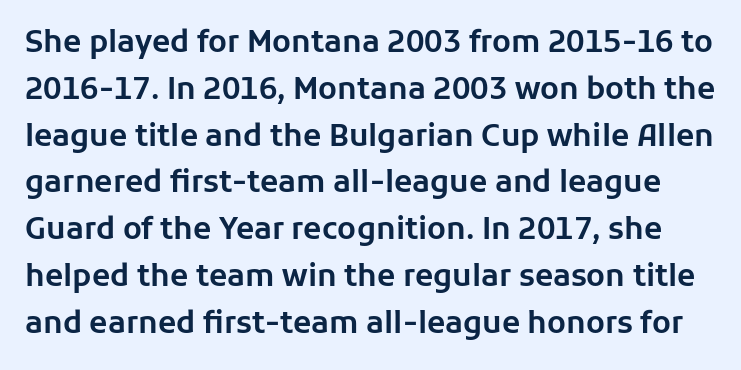
{"serif": "no", "italic": "no", "width": "normal", "stroke_contrast": "low", "x_height": "medium", "monospaced": "no", "underline": "no", "line_spacing": "normal", "line_spacing_ratio": 1.56, "letter_spacing": "normal", "letter_spacing_em": 0.0, "glyph_px": 30}
